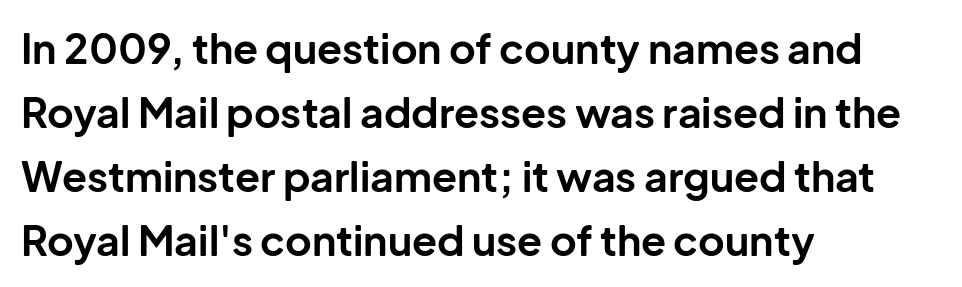
These lines are composed in type without serifs. Vertically, the passage feels balanced, rows spaced as you'd expect. In CSS terms this would be text-align: left. Words appear dense and cohesive because spacing is normal. Varying glyph widths throughout — classic text-font behaviour. Rendered with straight, roman letterforms.
